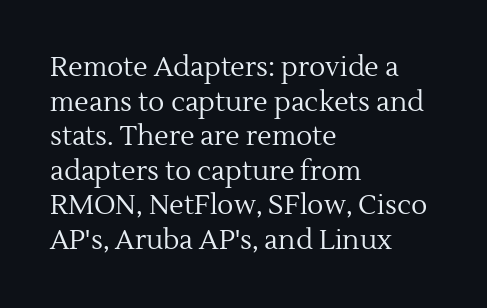
{"italic": "no", "bold": "no", "underline": "no", "align": "left", "line_spacing": "normal", "line_spacing_ratio": 1.28, "letter_spacing": "normal", "letter_spacing_em": 0.0, "glyph_px": 27}
